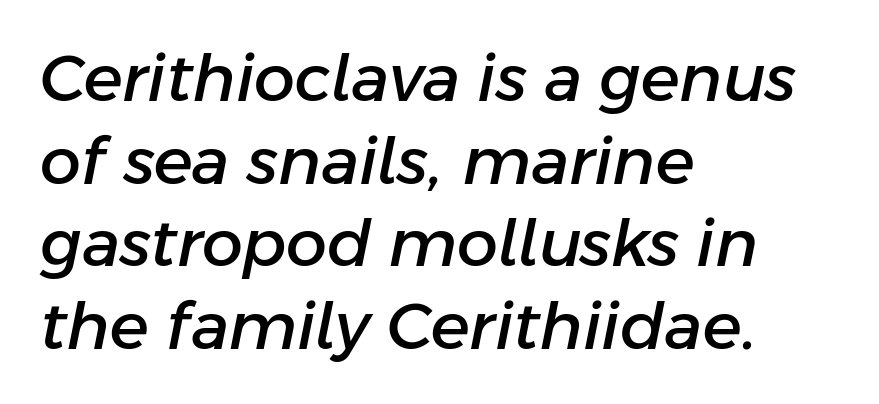
The image shows 65 px text type, italic (leaning right); set left-aligned, normal line spacing (1.27x), normal letter spacing, not underlined; low stroke contrast and a medium x-height.
